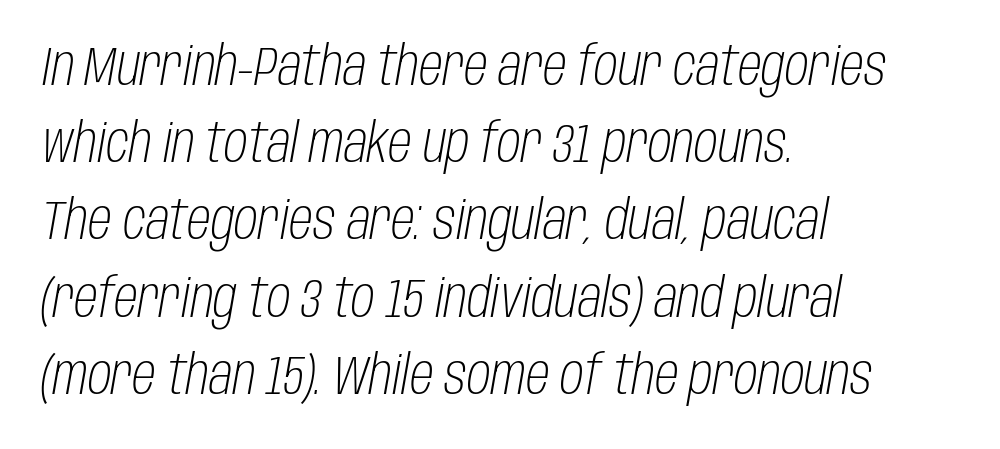
{"italic": "yes", "lean": "right", "slant_degrees": 10, "bold": "no", "weight": "light", "width": "condensed", "stroke_contrast": "low", "x_height": "large", "monospaced": "no", "underline": "no", "align": "left", "line_spacing": "normal", "line_spacing_ratio": 1.43, "letter_spacing": "normal", "letter_spacing_em": 0.0, "glyph_px": 54}
